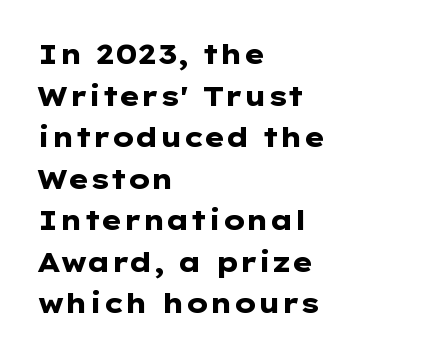
This sample keeps an unexceptional amount of space between lines. Which margin do the lines hug? The left one — the right edge is uneven. The specimen omits any rule beneath the text block's lines. Students, note that the glyphs here touch the page at normal intervals. This is heavy type, rendered in bold.
